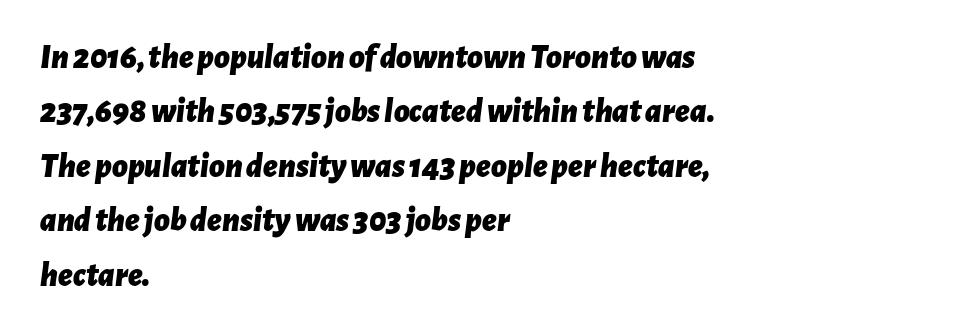
{"italic": "yes", "lean": "right", "slant_degrees": 7, "bold": "yes", "weight": "bold", "width": "normal", "stroke_contrast": "low", "x_height": "medium", "monospaced": "no", "underline": "no", "align": "left", "line_spacing": "normal", "line_spacing_ratio": 1.6, "letter_spacing": "normal", "letter_spacing_em": 0.0, "glyph_px": 34}
